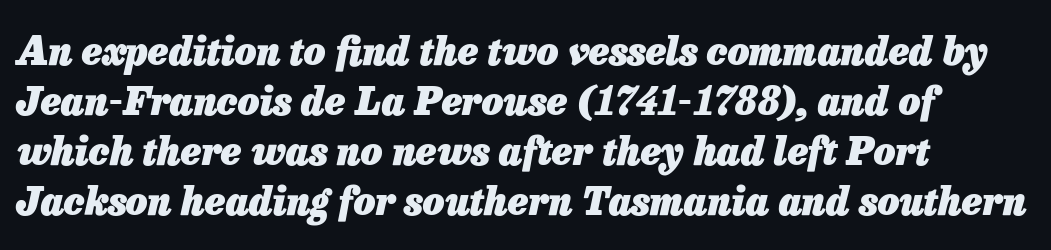
Q: Is the text bold? A: Yes.
Q: Is the text italic (slanted)? A: Yes, it leans right by about 13 degrees.
Q: Is the text underlined? A: No.
Q: How is the paragraph aligned? A: Left-aligned.
Q: Is the spacing between letters normal or unusually wide? A: Normal.
Q: Is the spacing between lines tight, normal or loose? A: Normal.
Q: Width (condensed, normal, or wide)? A: Normal.
Q: Stroke contrast? A: Low.
Q: x-height? A: Medium.
Q: Monospaced? A: No.
